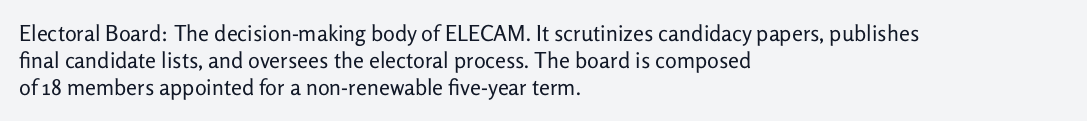
Q: Is the text bold? A: No.
Q: Is the text italic (slanted)? A: No, it is upright.
Q: Is the text underlined? A: No.
Q: How is the paragraph aligned? A: Left-aligned.
Q: Is the spacing between letters normal or unusually wide? A: Normal.
